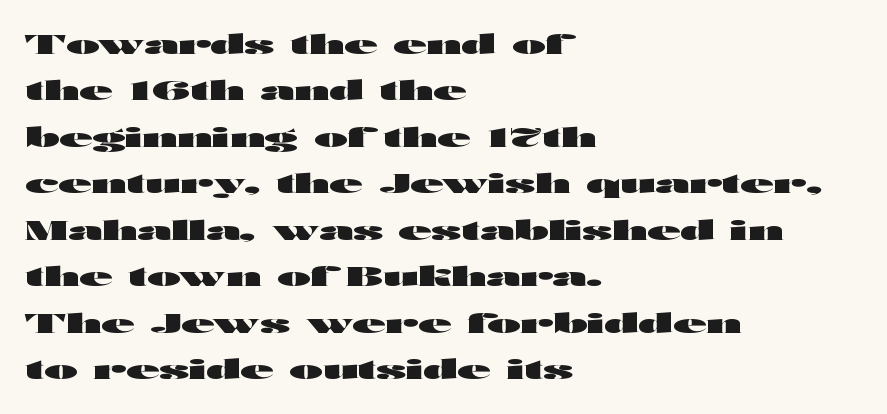
Q: Is the text bold? A: Yes.
Q: Is the text italic (slanted)? A: No, it is upright.
Q: Is the text underlined? A: No.
Q: How is the paragraph aligned? A: Left-aligned.
Q: Is the spacing between letters normal or unusually wide? A: Normal.
